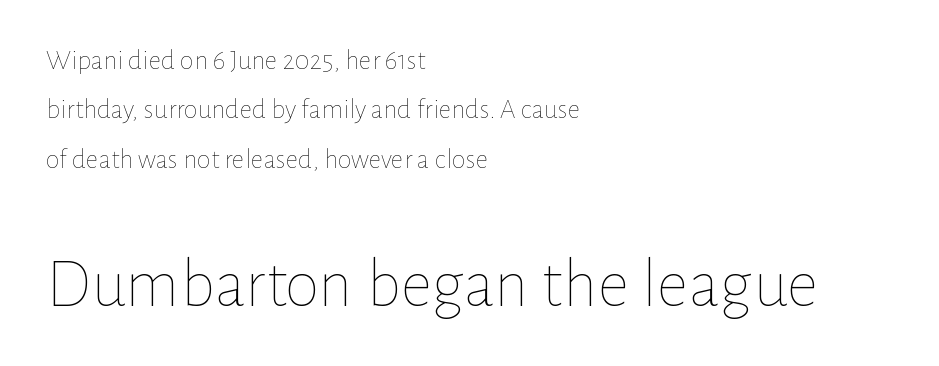
Upright lettering throughout. The setting favours the left margin, as ordinary paragraphs usually do. Small over large — that's the arrangement of the two blocks here. Each letter keeps its own natural width here, so spacing adapts to shape. The letters look calm and open, with moderate or lighter stems. Unmarked baselines from the first word to the last.
